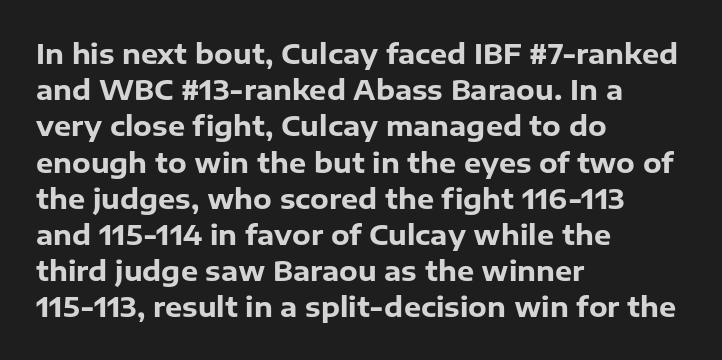
Q: Is the text bold? A: Yes.
Q: Is the text italic (slanted)? A: No, it is upright.
Q: Is the text underlined? A: No.
Q: How is the paragraph aligned? A: Left-aligned.
Q: Is the spacing between letters normal or unusually wide? A: Normal.
Q: Is the spacing between lines tight, normal or loose? A: Normal.
